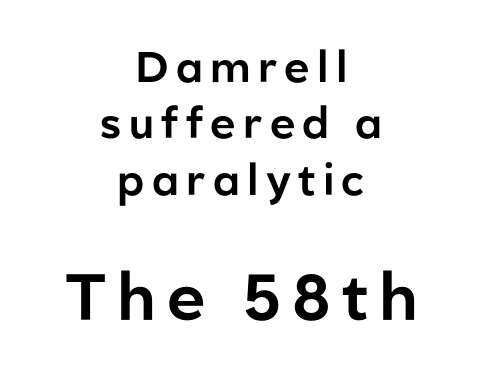
Compared with a flush-left layout, this one balances lines on the center instead. This sample keeps an unexceptional amount of space between lines. These two chunks differ in scale, with the bottom chunk taking the larger measure. Character widths vary here, with narrow letters taking less room than wide ones. The string is rendered with underlining switched off. This sample uses an upright cut, with every glyph sitting square on the baseline.
